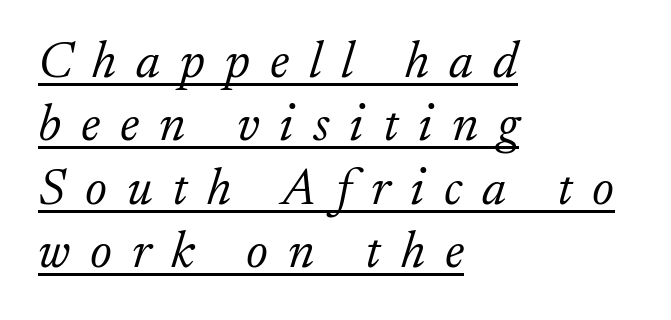
This is serif lettering, the kind often seen in printed books. The passage shown is typed in a proportional face where columns would drift. Summary of weight: not heavy and not bold. Decoration check: the copy is underlined. If you drew a ruler down the left edge, every line would touch it. Every character sits at an angle, as italics do.
